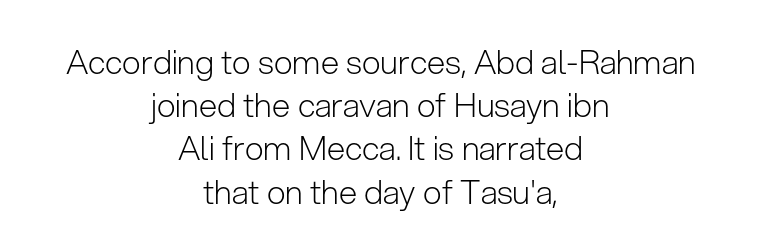
Q: Is the text bold? A: No.
Q: Is the text italic (slanted)? A: No, it is upright.
Q: Is the typeface a serif or a sans-serif typeface? A: Sans-serif.
Q: Is the text underlined? A: No.
Q: How is the paragraph aligned? A: Centered.
Q: Is the spacing between letters normal or unusually wide? A: Normal.
Q: Is the spacing between lines tight, normal or loose? A: Normal.
Q: Width (condensed, normal, or wide)? A: Normal.
Q: Stroke contrast? A: Low.
Q: x-height? A: Medium.
Q: Monospaced? A: No.
